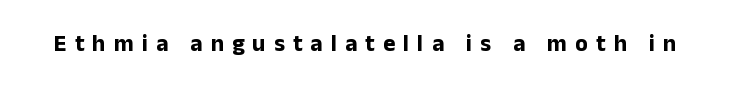
{"italic": "no", "bold": "yes", "underline": "no", "letter_spacing": "wide", "letter_spacing_em": 0.36, "glyph_px": 23}
